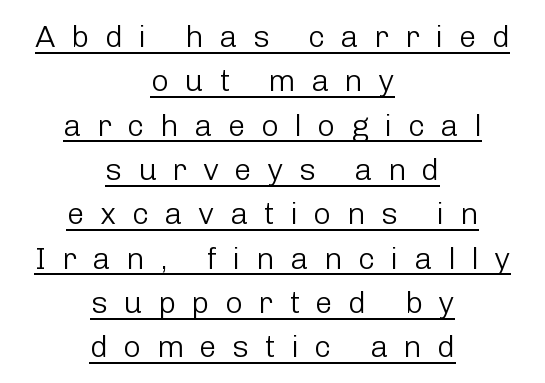
{"serif": "no", "italic": "no", "bold": "no", "weight": "light", "width": "normal", "stroke_contrast": "low", "x_height": "medium", "monospaced": "no", "underline": "yes", "align": "center", "line_spacing": "normal", "line_spacing_ratio": 1.43, "letter_spacing": "wide", "letter_spacing_em": 0.5, "glyph_px": 31}
